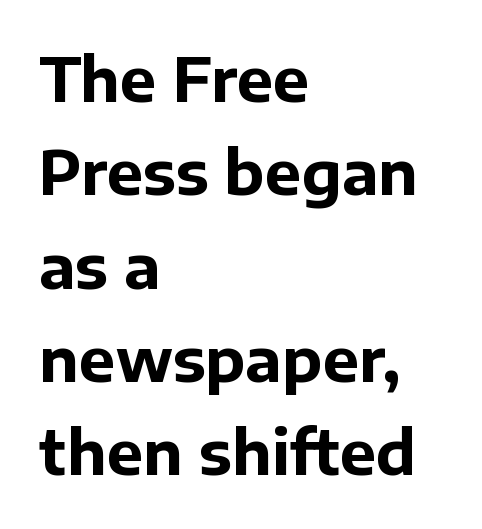
Q: Is the text bold? A: Yes.
Q: Is the text italic (slanted)? A: No, it is upright.
Q: Is the typeface a serif or a sans-serif typeface? A: Sans-serif.
Q: Is the text underlined? A: No.
Q: How is the paragraph aligned? A: Left-aligned.
Q: Is the spacing between letters normal or unusually wide? A: Normal.
Q: Is the spacing between lines tight, normal or loose? A: Normal.
Q: Width (condensed, normal, or wide)? A: Normal.
Q: Stroke contrast? A: Low.
Q: x-height? A: Medium.
Q: Monospaced? A: No.
